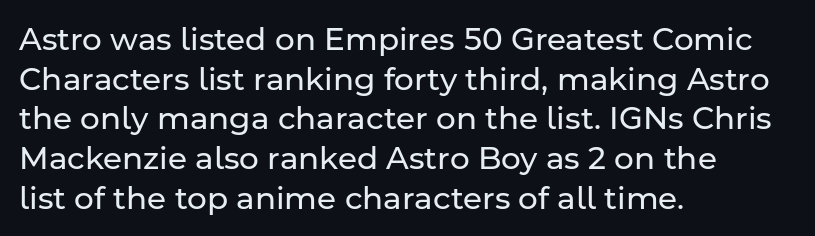
The image shows 31 px regular-weight sans-serif type, upright; set left-aligned, normal line spacing (1.28x), normal letter spacing, not underlined; low stroke contrast and a medium x-height.
